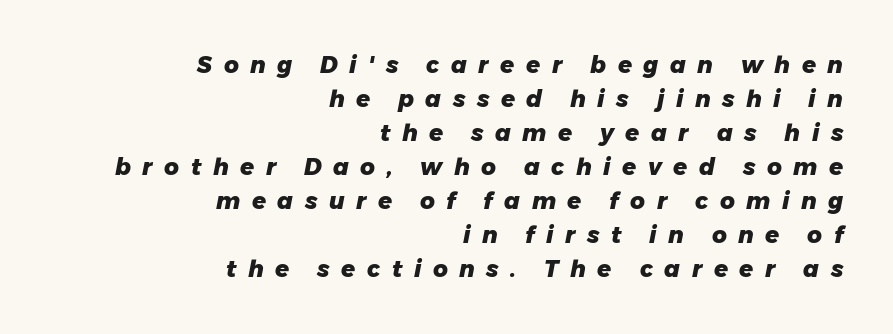
Stroke thickness is high; the sample reads as a true bold. This block has exactly the height ordinary leading produces. Tracking value appears strongly positive — letters spread wide. Does the lettering tilt? It does — this is italic. Check under the words: just untouched page. Horizontal alignment here is rightward, an uncommon choice for prose.
